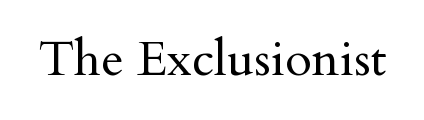
The image shows 49 px regular-weight serif type, upright; set normal letter spacing, not underlined; medium stroke contrast and a small x-height.
